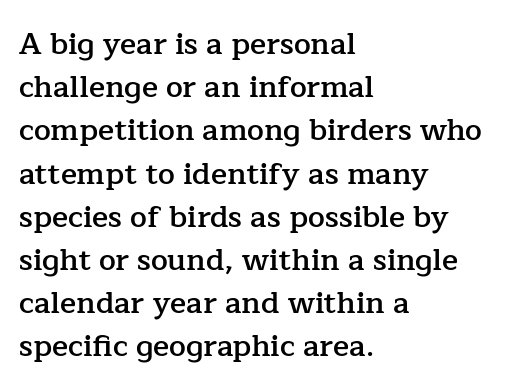
The image shows 30 px semibold serif type, upright; set left-aligned, normal line spacing (1.44x), normal letter spacing, not underlined; low stroke contrast and a medium x-height.
